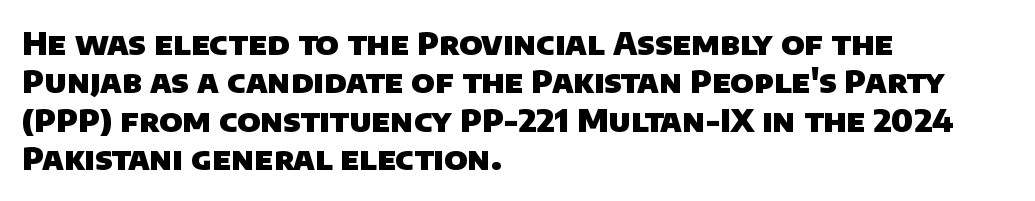
Examine the stroke ends and you'll find no serifs. Spacing verdict: proportional, widths tailored to each character. Check under the words: just untouched page. The passage shown is emphatically bold. Tracking value appears to be zero — textbook default spacing.
